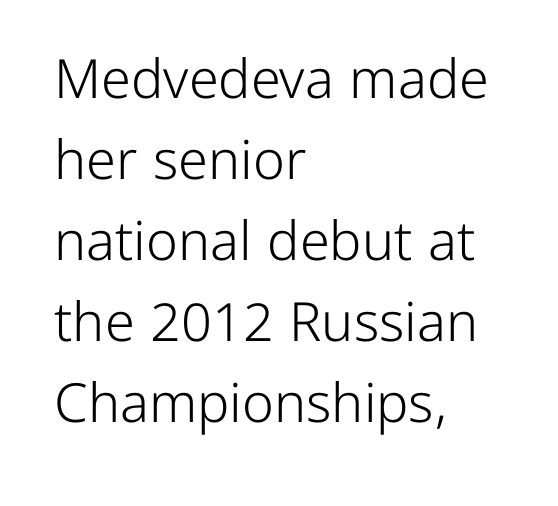
Look at the bottom of the vertical strokes: they stop flat, with no serifs. Is the block centered? No — it sits flush against the left margin. The string is rendered with underlining switched off. This sample uses an upright cut, with every glyph sitting square on the baseline. In terms of letterspacing, this is plain default setting. This sample has the flowing, uneven cadence of proportional lettering.
